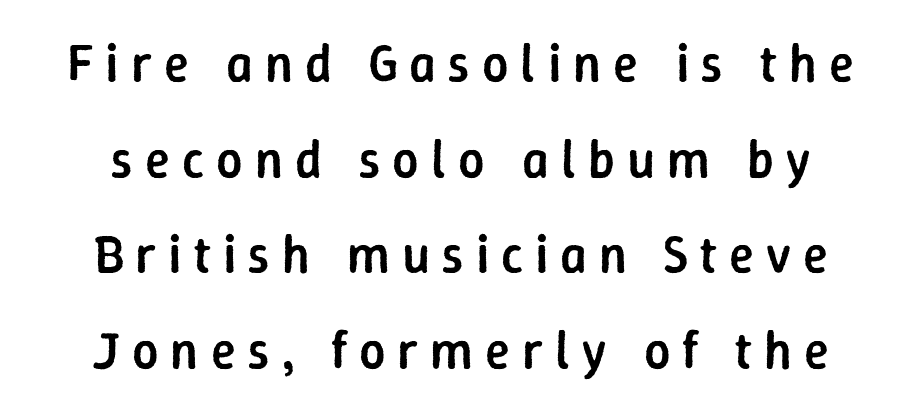
{"serif": "no", "italic": "no", "bold": "semi", "weight": "semibold", "width": "normal", "stroke_contrast": "low", "x_height": "medium", "monospaced": "no", "underline": "no", "align": "center", "line_spacing_ratio": 1.84, "letter_spacing": "wide", "letter_spacing_em": 0.23, "glyph_px": 52}
